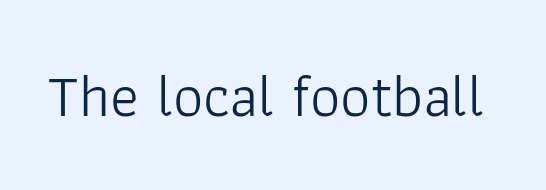
The image shows 60 px light sans-serif type, upright; set normal letter spacing, not underlined; low stroke contrast and a medium x-height.
